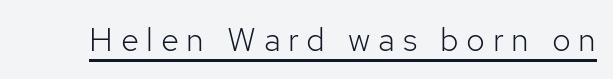
The characters are drawn with everyday or finer stroke widths. You could not count columns in this text — the font is proportionally spaced. Underline: present. This rendering employs a face without finishing strokes, i.e., a sans-serif. This sample uses expanded letter spacing, leaving extra air between glyphs. Rendered with straight, roman letterforms.
